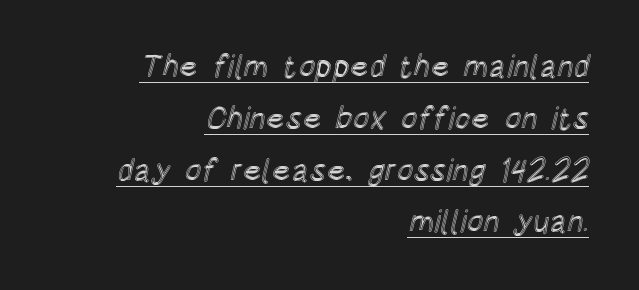
{"width": "condensed", "x_height": "large", "monospaced": "no", "underline": "yes", "align": "right", "line_spacing": "normal", "line_spacing_ratio": 1.67, "letter_spacing": "normal", "letter_spacing_em": 0.0, "glyph_px": 31}
